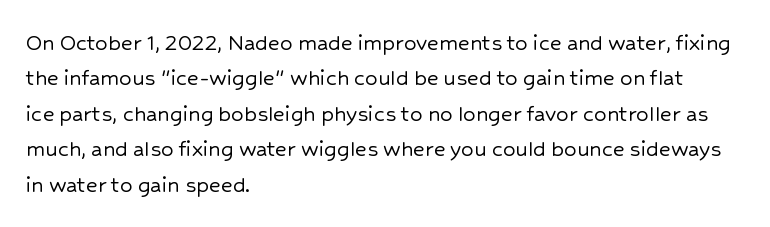
{"italic": "no", "underline": "no", "align": "left", "line_spacing": "normal", "line_spacing_ratio": 1.42, "letter_spacing": "normal", "letter_spacing_em": 0.0, "glyph_px": 25}
